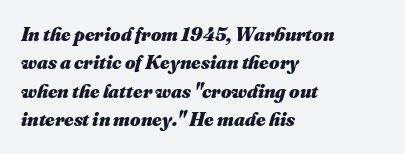
Q: Is the text bold? A: Yes.
Q: Is the text underlined? A: No.
Q: How is the paragraph aligned? A: Left-aligned.
Q: Is the spacing between letters normal or unusually wide? A: Normal.
Q: Is the spacing between lines tight, normal or loose? A: Normal.
